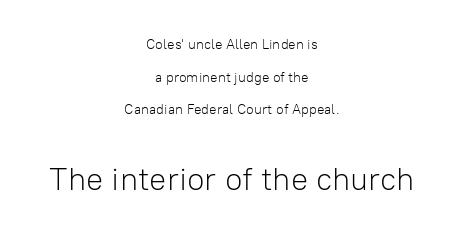
The image shows 32 px light sans-serif type, upright; set centered, loose line spacing (2.33x), normal letter spacing, not underlined; the second (bottom) block is 2.29x larger; low stroke contrast and a medium x-height.
